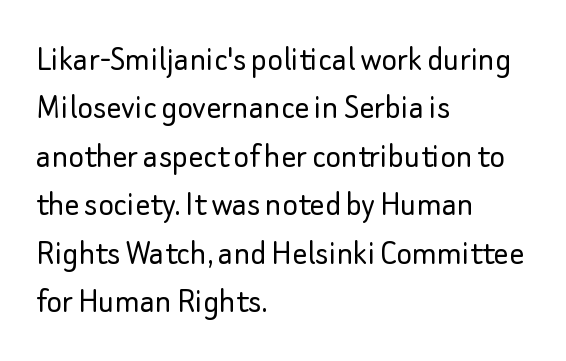
Q: Is the text bold? A: No.
Q: Is the text italic (slanted)? A: No, it is upright.
Q: Is the typeface a serif or a sans-serif typeface? A: Sans-serif.
Q: Is the text underlined? A: No.
Q: How is the paragraph aligned? A: Left-aligned.
Q: Is the spacing between letters normal or unusually wide? A: Normal.
Q: Is the spacing between lines tight, normal or loose? A: Normal.
Q: Width (condensed, normal, or wide)? A: Normal.
Q: Stroke contrast? A: Low.
Q: x-height? A: Small.
Q: Monospaced? A: No.
